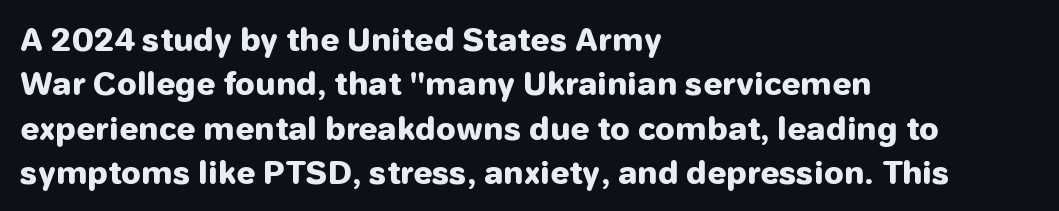
{"serif": "no", "italic": "no", "bold": "yes", "weight": "heavy", "width": "normal", "stroke_contrast": "low", "x_height": "medium", "monospaced": "no", "underline": "no", "align": "left", "line_spacing": "normal", "line_spacing_ratio": 1.43, "letter_spacing": "normal", "letter_spacing_em": 0.0, "glyph_px": 31}
